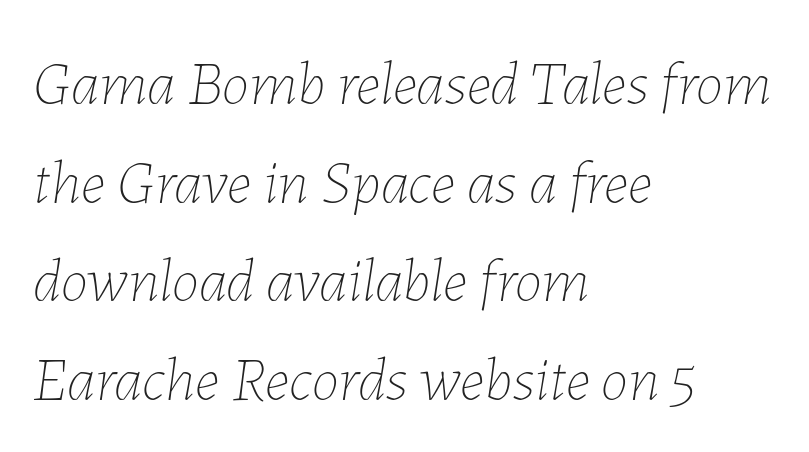
Between one letter and the next there's only the usual sliver of space. Weight: in the light-to-regular range. The passage is arranged the way most books set body copy — flush left. The passage shown stacks its lines at a standard gap. A bare baseline throughout the passage.
